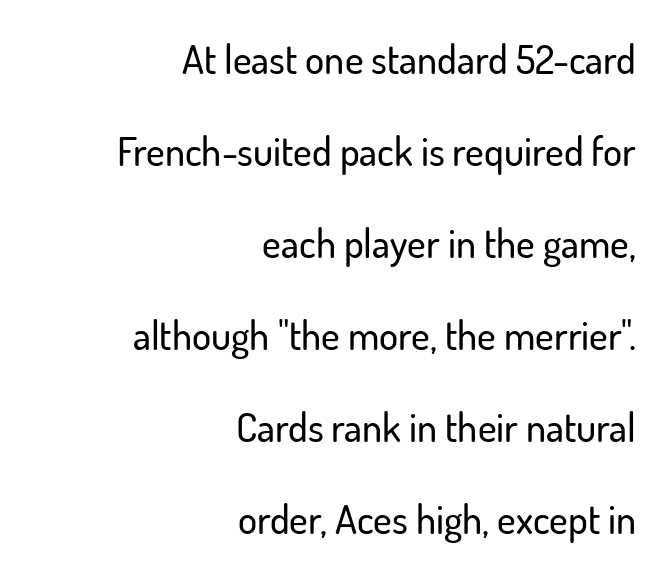
The image shows 40 px sans-serif type, upright; set right-aligned, loose line spacing (2.3x), normal letter spacing, not underlined; low stroke contrast and a small x-height.
